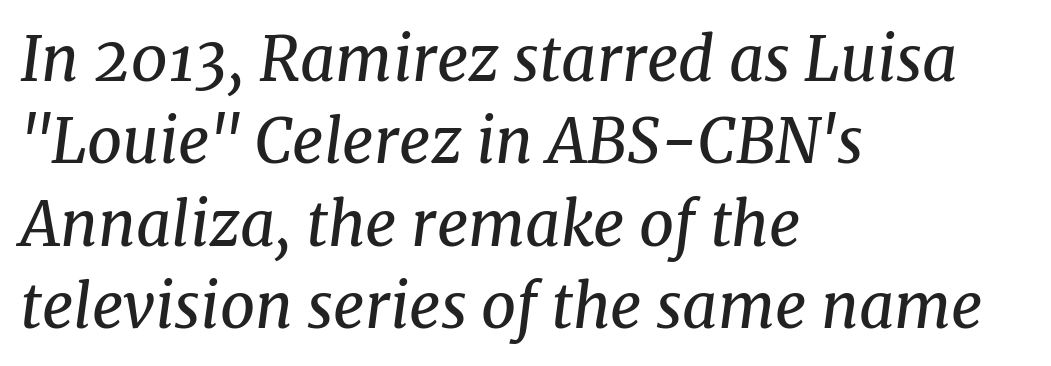
The image shows 61 px regular-weight serif type, italic (leaning right); set left-aligned, normal line spacing (1.35x), normal letter spacing, not underlined; medium stroke contrast and a medium x-height.
